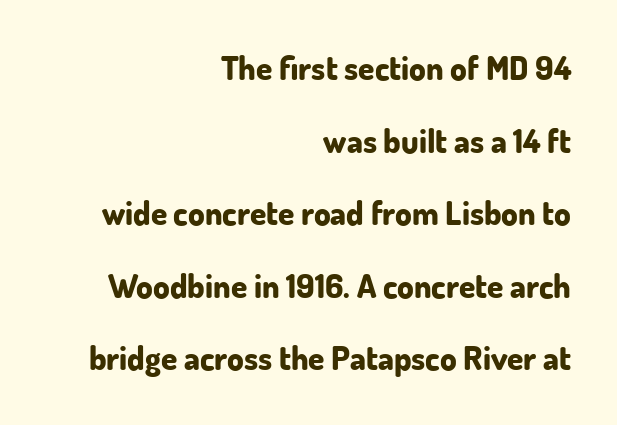
{"serif": "no", "italic": "no", "bold": "yes", "weight": "bold", "width": "normal", "stroke_contrast": "low", "x_height": "small", "monospaced": "no", "underline": "no", "align": "right", "line_spacing": "loose", "line_spacing_ratio": 2.2, "letter_spacing": "normal", "letter_spacing_em": 0.0, "glyph_px": 33}
